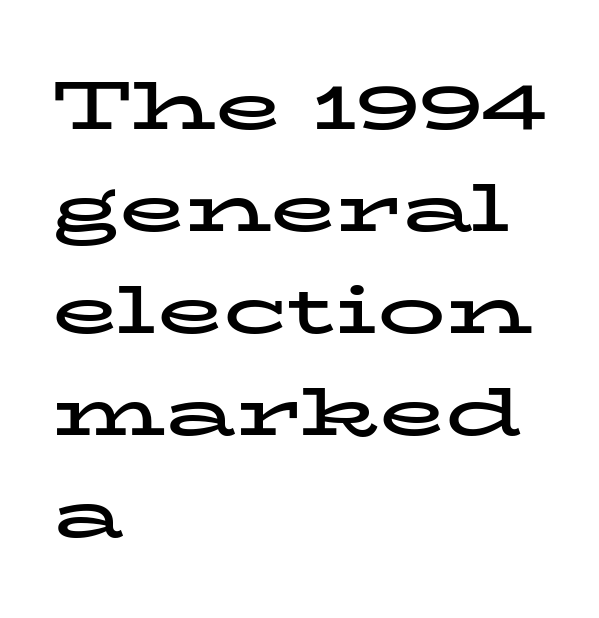
{"serif": "yes", "italic": "no", "bold": "yes", "weight": "bold", "width": "wide", "stroke_contrast": "low", "x_height": "medium", "monospaced": "no", "underline": "no", "align": "left", "line_spacing": "normal", "line_spacing_ratio": 1.5, "letter_spacing": "normal", "letter_spacing_em": 0.0, "glyph_px": 68}
